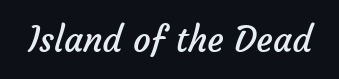
The image shows 35 px regular-weight sans-serif type; set normal letter spacing, not underlined; low stroke contrast and a medium x-height.
